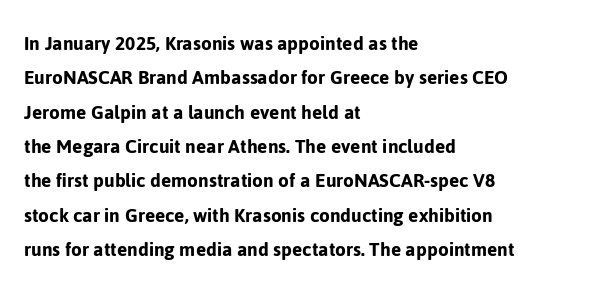
Teacher's note: observe the even left margin — that is flush-left alignment. The passage shown has conventional tracking throughout. It's the straight-up-and-down kind of type. The block of text has a typical density, with ordinary space between rows. The area under the type is left untouched.
